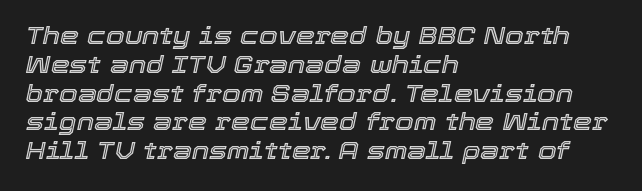
{"italic": "yes", "lean": "right", "slant_degrees": 12, "underline": "no", "align": "left", "line_spacing_ratio": 1.2, "letter_spacing": "normal", "letter_spacing_em": 0.0, "glyph_px": 24}
